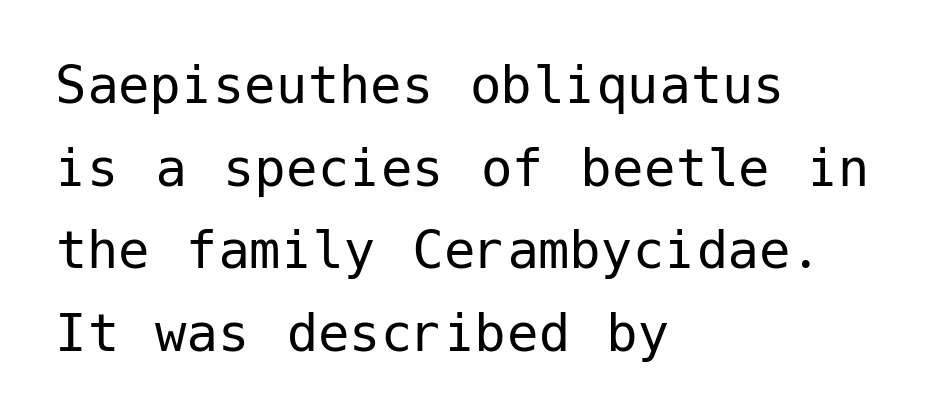
The image shows 63 px regular-weight sans-serif type, upright; set left-aligned, normal line spacing (1.31x), normal letter spacing, not underlined; low stroke contrast and a medium x-height.
